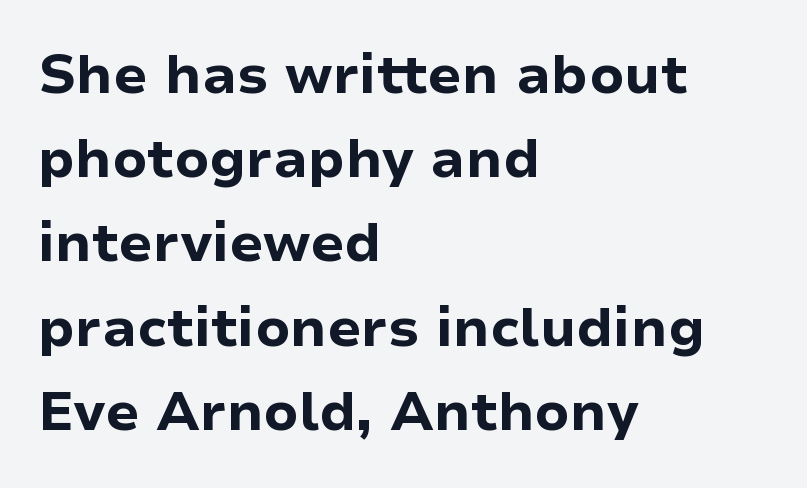
Are there feet on the stems? There aren't — it's a sans. The ragged edge is on the right, which tells us the setting is flush left. Nope, not italic — everything's standing straight. The space between consecutive lines is moderate. Glyph-to-glyph distance matches everyday printed text.
